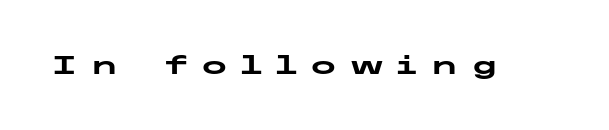
Q: Is the text bold? A: Yes.
Q: Is the text italic (slanted)? A: No, it is upright.
Q: Is the text underlined? A: No.
Q: Is the spacing between letters normal or unusually wide? A: Unusually wide.
